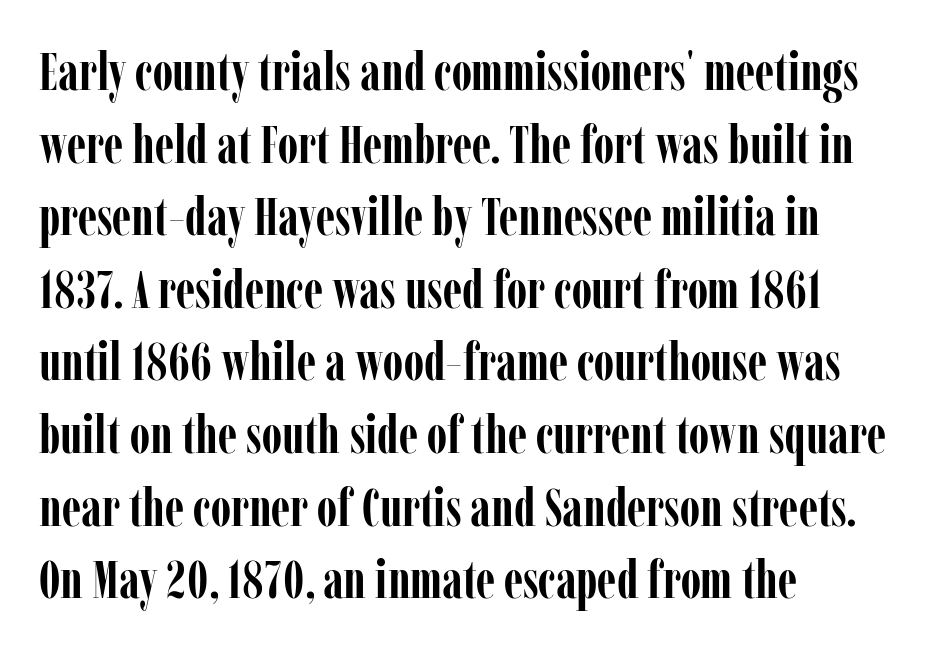
The image shows 53 px semibold, condensed serif type, upright; set left-aligned, normal line spacing (1.37x), normal letter spacing, not underlined; low stroke contrast and a medium x-height.
